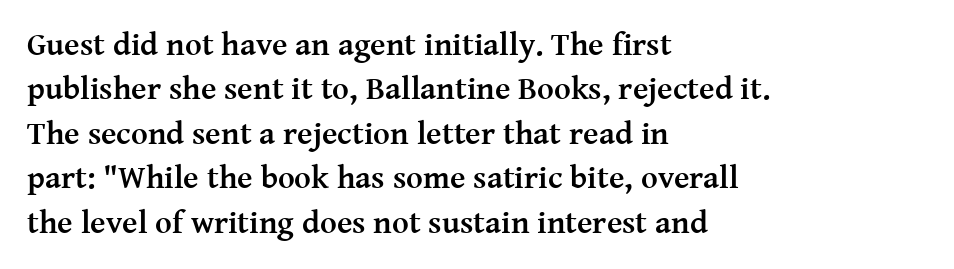
The image shows 32 px semibold serif type, upright; set left-aligned, normal line spacing (1.39x), normal letter spacing, not underlined; medium stroke contrast and a medium x-height.
